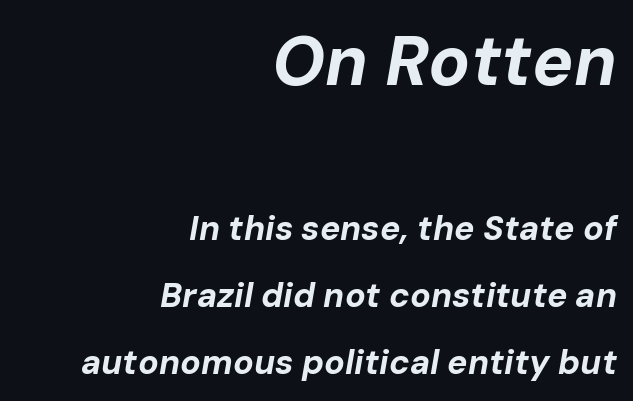
{"italic": "yes", "lean": "right", "slant_degrees": 10, "bold": "yes", "weight": "bold", "width": "normal", "stroke_contrast": "low", "x_height": "medium", "monospaced": "no", "underline": "no", "align": "right", "line_spacing": "loose", "line_spacing_ratio": 1.96, "letter_spacing": "normal", "letter_spacing_em": 0.0, "larger_block": "first", "size_ratio": 2.03, "glyph_px": 69}
